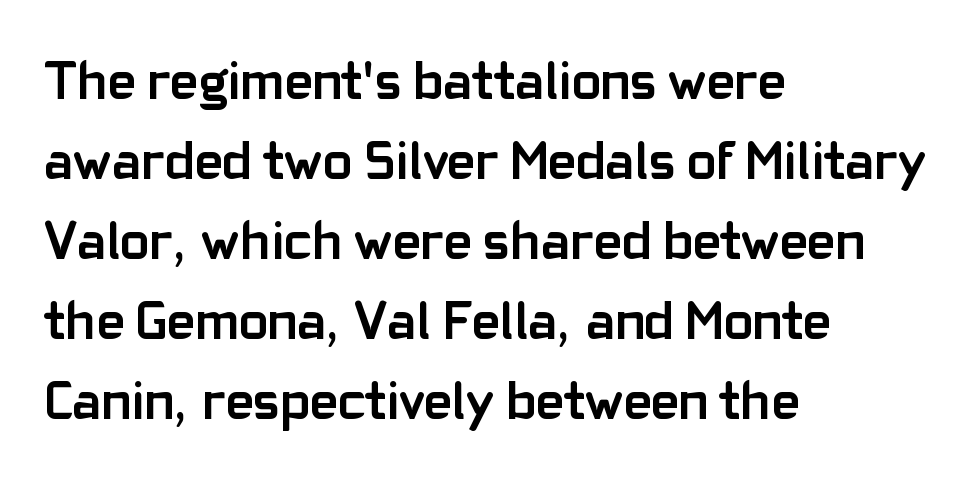
{"serif": "no", "italic": "no", "bold": "yes", "weight": "semibold", "width": "normal", "stroke_contrast": "low", "x_height": "medium", "monospaced": "no", "underline": "no", "align": "left", "line_spacing": "normal", "line_spacing_ratio": 1.48, "letter_spacing": "normal", "letter_spacing_em": 0.0, "glyph_px": 54}
